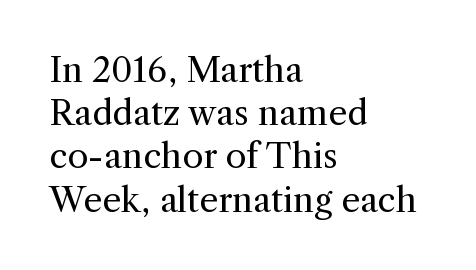
Q: Is the text bold? A: No.
Q: Is the text italic (slanted)? A: No, it is upright.
Q: Is the typeface a serif or a sans-serif typeface? A: Serif.
Q: Is the text underlined? A: No.
Q: How is the paragraph aligned? A: Left-aligned.
Q: Is the spacing between letters normal or unusually wide? A: Normal.
Q: Is the spacing between lines tight, normal or loose? A: Normal.
Q: Width (condensed, normal, or wide)? A: Normal.
Q: x-height? A: Medium.
Q: Monospaced? A: No.
